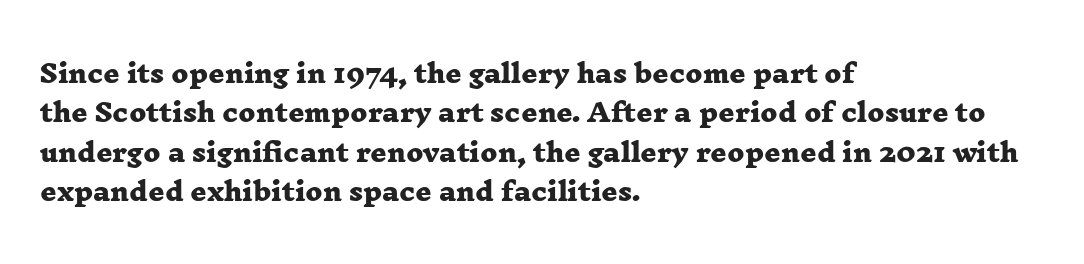
Q: Is the text bold? A: Yes.
Q: Is the text underlined? A: No.
Q: How is the paragraph aligned? A: Left-aligned.
Q: Is the spacing between letters normal or unusually wide? A: Normal.
Q: Is the spacing between lines tight, normal or loose? A: Normal.
